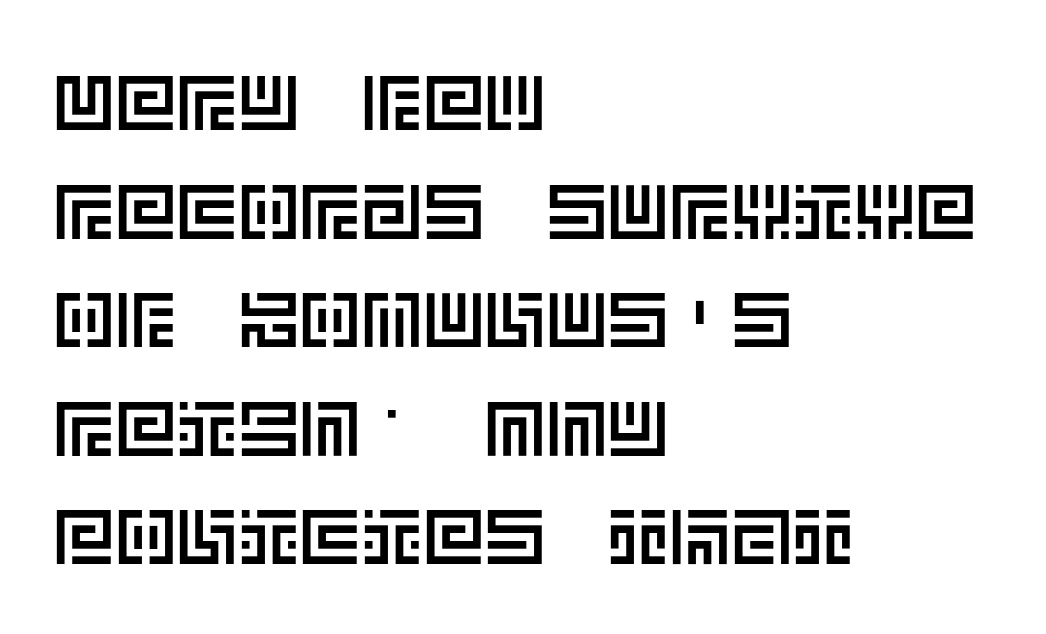
The image shows 77 px text type, upright; set left-aligned, normal line spacing (1.41x), normal letter spacing, not underlined; a large x-height.
